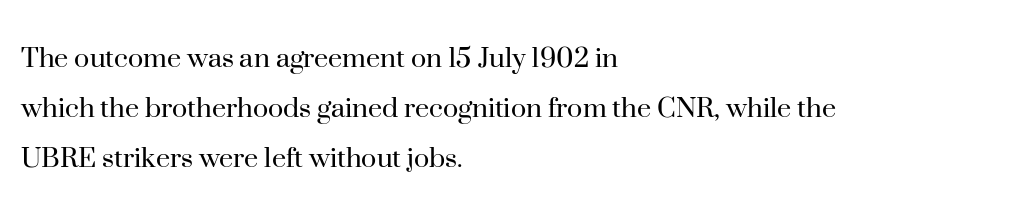
Check where the strokes stop: tiny serifs finish them off. The letters stand upright; this is a roman face. The letters advance in unequal steps, a hallmark of proportional type. The characters are drawn with everyday or finer stroke widths.
